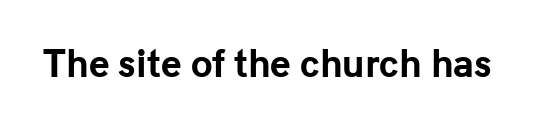
Q: Is the text bold? A: Yes.
Q: Is the text italic (slanted)? A: No, it is upright.
Q: Is the typeface a serif or a sans-serif typeface? A: Sans-serif.
Q: Is the text underlined? A: No.
Q: Is the spacing between letters normal or unusually wide? A: Normal.
Q: Width (condensed, normal, or wide)? A: Normal.
Q: Stroke contrast? A: Low.
Q: x-height? A: Medium.
Q: Monospaced? A: No.
